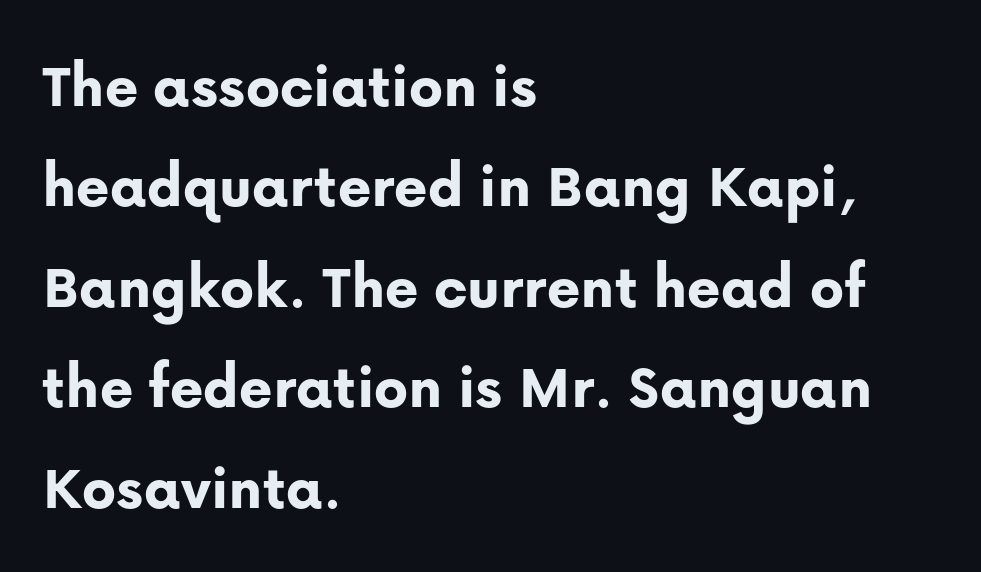
Q: Is the text bold? A: Yes.
Q: Is the text italic (slanted)? A: No, it is upright.
Q: Is the typeface a serif or a sans-serif typeface? A: Sans-serif.
Q: Is the text underlined? A: No.
Q: How is the paragraph aligned? A: Left-aligned.
Q: Is the spacing between letters normal or unusually wide? A: Normal.
Q: Is the spacing between lines tight, normal or loose? A: Normal.
Q: Width (condensed, normal, or wide)? A: Normal.
Q: Stroke contrast? A: Low.
Q: x-height? A: Medium.
Q: Monospaced? A: No.
